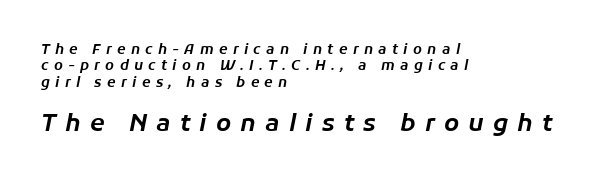
Here the second block reads like a headline and the first like body copy. Is the letter spacing exaggerated? Yes — the characters are pushed far apart. The typography opts for an oblique posture over an upright one. Words float on clear page, feet unadorned. The setting favours the left margin, as ordinary paragraphs usually do.
